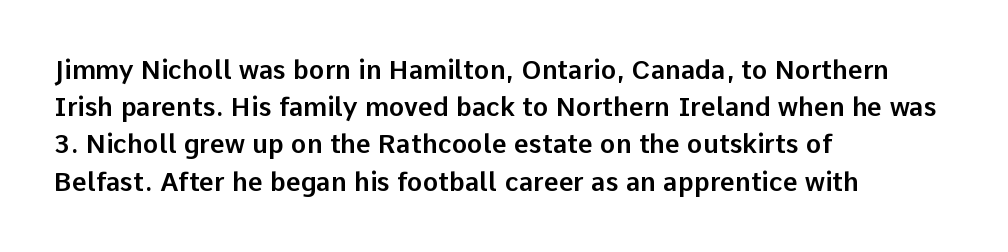
The image shows 26 px text type, upright; set left-aligned, normal line spacing (1.43x), normal letter spacing, not underlined.
